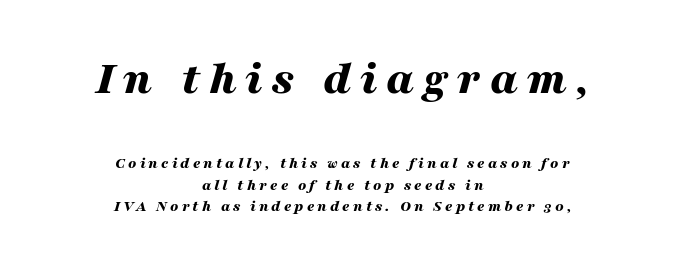
Q: Is the text bold? A: Yes.
Q: Is the text italic (slanted)? A: Yes, it leans right by about 16 degrees.
Q: Is the text underlined? A: No.
Q: How is the paragraph aligned? A: Centered.
Q: Is the spacing between lines tight, normal or loose? A: Normal.
Q: Which block of text is set in a larger size, the first (top) or the second (bottom)? A: The first (top) one.
Q: Width (condensed, normal, or wide)? A: Wide.
Q: Stroke contrast? A: Medium.
Q: x-height? A: Medium.
Q: Monospaced? A: No.
